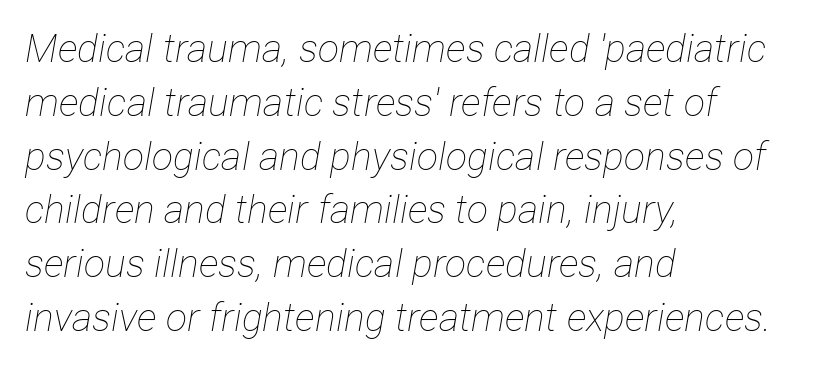
The image shows 39 px thin, condensed type, italic (leaning right); set left-aligned, normal line spacing (1.38x), normal letter spacing, not underlined; low stroke contrast and a medium x-height.
